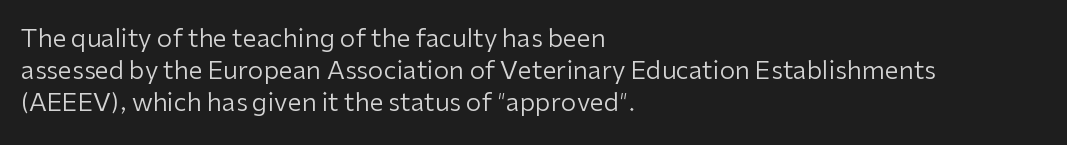
Q: Is the text bold? A: No.
Q: Is the text italic (slanted)? A: No, it is upright.
Q: Is the text underlined? A: No.
Q: How is the paragraph aligned? A: Left-aligned.
Q: Is the spacing between letters normal or unusually wide? A: Normal.
Q: Is the spacing between lines tight, normal or loose? A: Normal.
